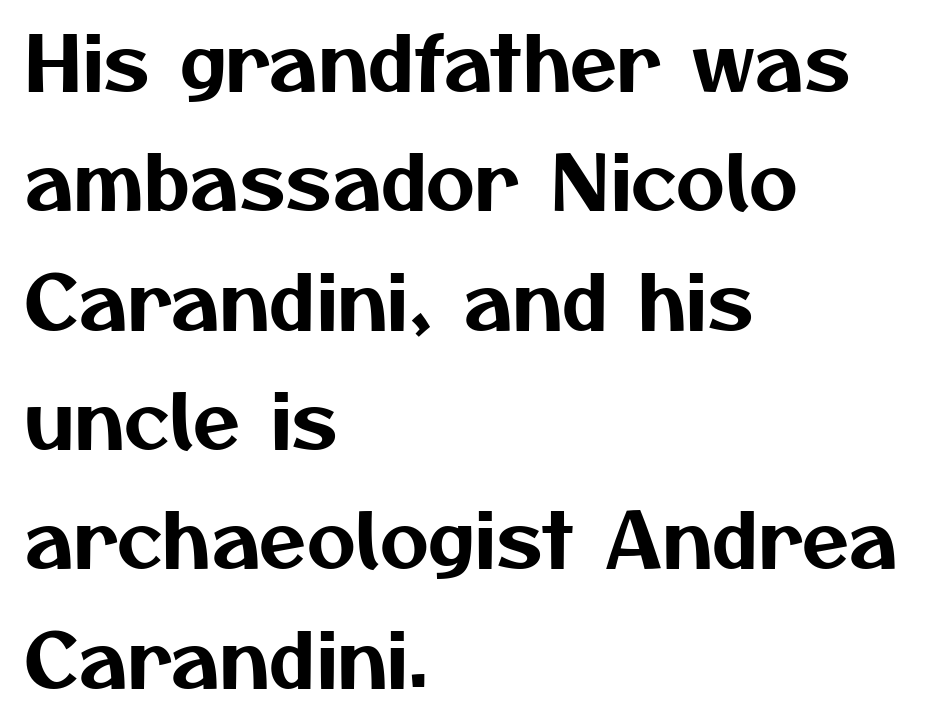
{"serif": "no", "width": "normal", "stroke_contrast": "medium", "x_height": "medium", "monospaced": "no", "underline": "no", "align": "left", "line_spacing": "normal", "line_spacing_ratio": 1.57, "letter_spacing": "normal", "letter_spacing_em": 0.0, "glyph_px": 76}
